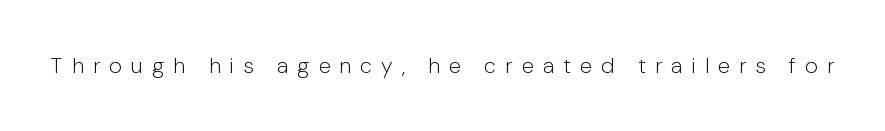
Rule under the text: the space is simply empty. The face looks like a standard text weight, possibly lighter. In terms of posture, this sample is upright. Between one letter and the next there's a generous, obvious gap.
